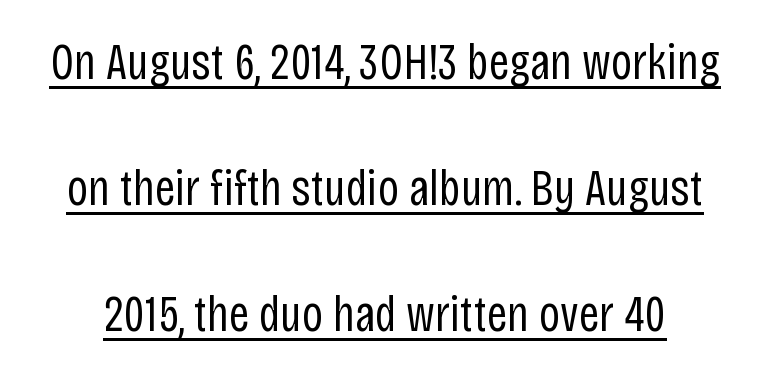
What's the leading like? Stretched, with rows far apart. Observe the ordinary spacing: letters are neighbours, not strangers. Is the type heavy? It reads as light-to-regular instead. Proportional: the letters do not fall into vertical columns.
